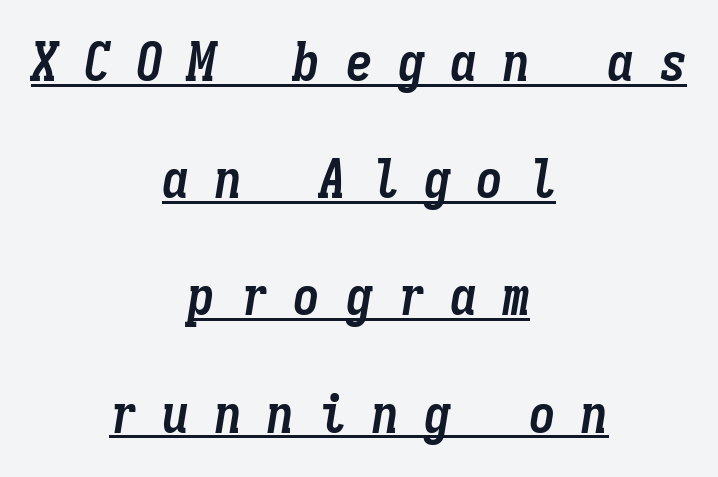
The image shows 54 px semibold, condensed type, italic (leaning right), monospaced; set centered, loose line spacing (2.17x), unusually wide letter spacing (+0.47 em), underlined; low stroke contrast and a medium x-height.
